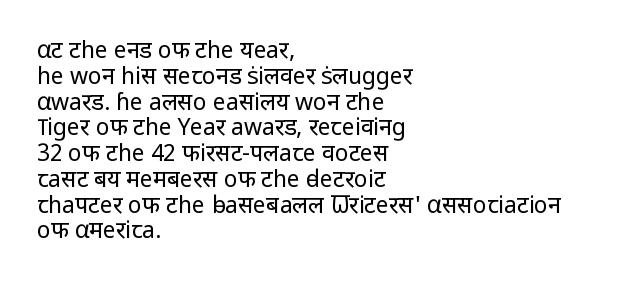
{"italic": "no", "bold": "no", "underline": "no", "align": "left", "line_spacing": "tight", "line_spacing_ratio": 1.12, "letter_spacing": "normal", "letter_spacing_em": 0.0, "glyph_px": 23}
